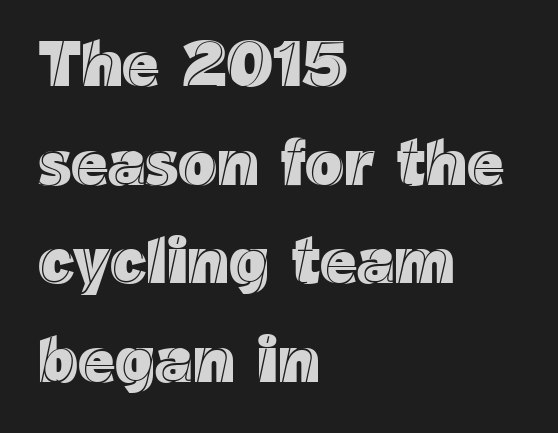
This is the regular roman posture of the typeface. In terms of letterspacing, this is plain default setting. Caption: multi-line text, flush left, ragged right. Line spacing here is normal. The passage shown is not underscored anywhere.
